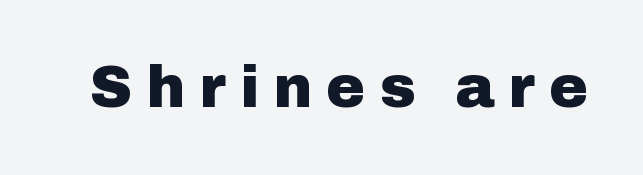
Q: Is the text bold? A: Yes.
Q: Is the text italic (slanted)? A: No, it is upright.
Q: Is the typeface a serif or a sans-serif typeface? A: Sans-serif.
Q: Is the text underlined? A: No.
Q: Is the spacing between letters normal or unusually wide? A: Unusually wide.
Q: Width (condensed, normal, or wide)? A: Normal.
Q: Stroke contrast? A: Low.
Q: x-height? A: Medium.
Q: Monospaced? A: No.
